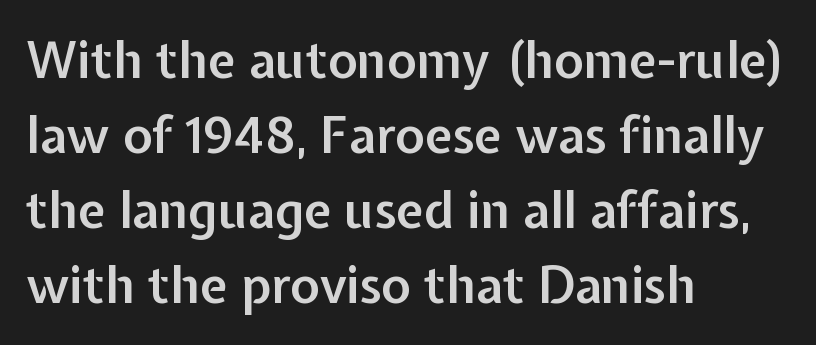
{"serif": "no", "italic": "no", "bold": "semi", "weight": "semibold", "width": "normal", "stroke_contrast": "low", "x_height": "medium", "monospaced": "no", "underline": "no", "align": "left", "line_spacing": "normal", "line_spacing_ratio": 1.5, "letter_spacing": "normal", "letter_spacing_em": 0.0, "glyph_px": 50}
